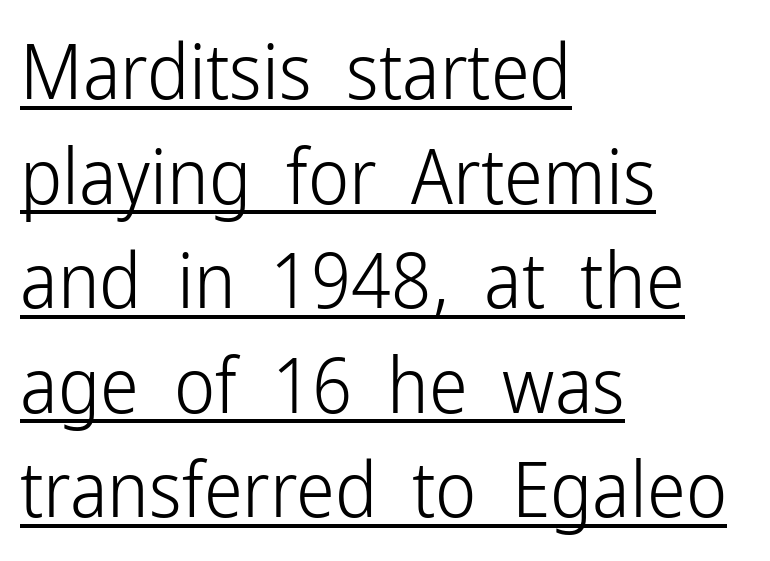
{"serif": "no", "italic": "no", "bold": "no", "weight": "light", "width": "condensed", "stroke_contrast": "low", "x_height": "medium", "monospaced": "no", "underline": "yes", "align": "left", "line_spacing": "normal", "line_spacing_ratio": 1.34, "letter_spacing": "normal", "letter_spacing_em": 0.0, "glyph_px": 78}
